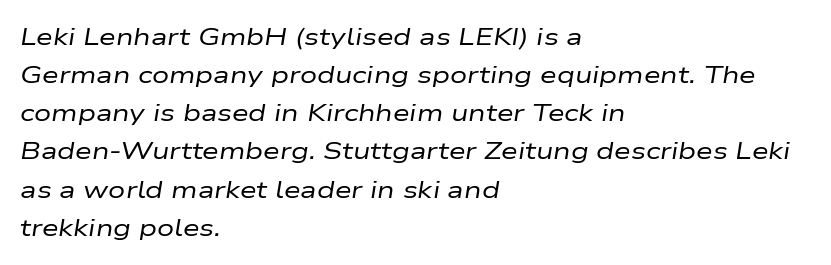
Layout note: lines flush left. Stems here are at most as thick as an everyday book face. The whole block is typeset with a tilt. These lines sit exactly where default settings would place them. Descenders hang freely into open space.
